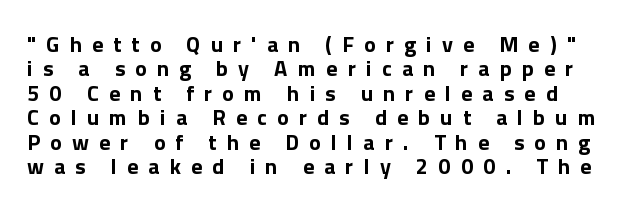
The font is running at its bold setting. In terms of letterspacing, this is a distinctly airy, spread setting. Is there any slant? The stems are plumb. Quick note: interline space is minimal.
